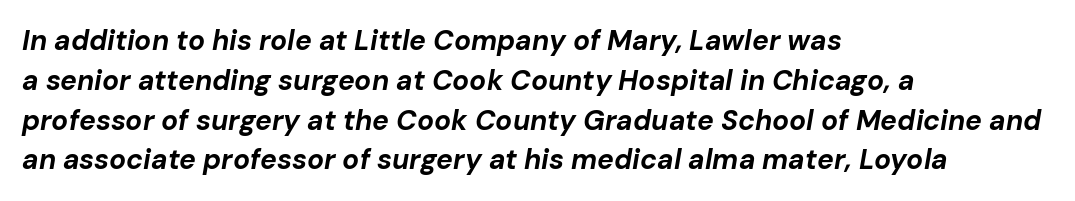
The image shows 28 px bold type, italic (leaning right); set left-aligned, normal line spacing (1.42x), normal letter spacing, not underlined; low stroke contrast and a medium x-height.
